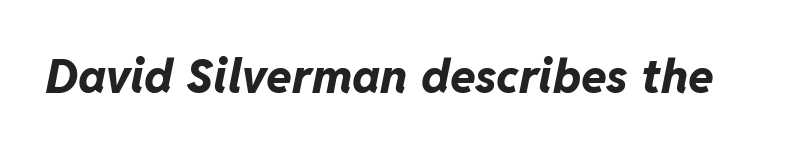
{"italic": "yes", "lean": "right", "slant_degrees": 11, "bold": "yes", "weight": "bold", "width": "normal", "stroke_contrast": "low", "x_height": "medium", "monospaced": "no", "underline": "no", "letter_spacing": "normal", "letter_spacing_em": 0.0, "glyph_px": 47}
